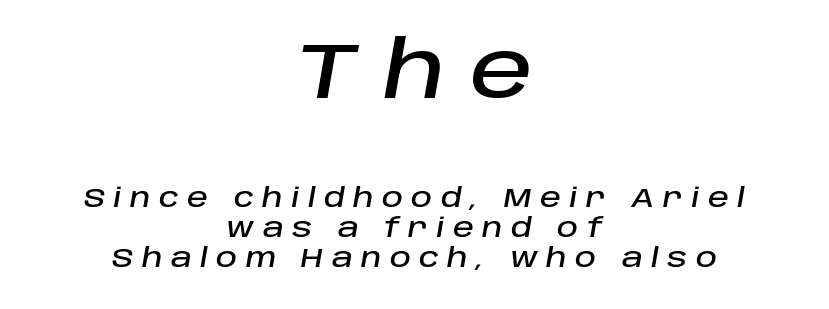
The image shows 78 px text type, italic (leaning right); set centered, tight line spacing (1.14x), unusually wide letter spacing (+0.32 em), not underlined; the first (top) block is 3.0x larger; low stroke contrast and a large x-height.
